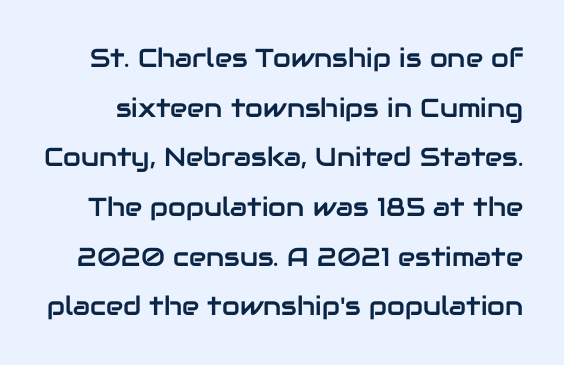
{"italic": "no", "underline": "no", "line_spacing": "loose", "line_spacing_ratio": 1.91, "letter_spacing": "normal", "letter_spacing_em": 0.0, "glyph_px": 26}
